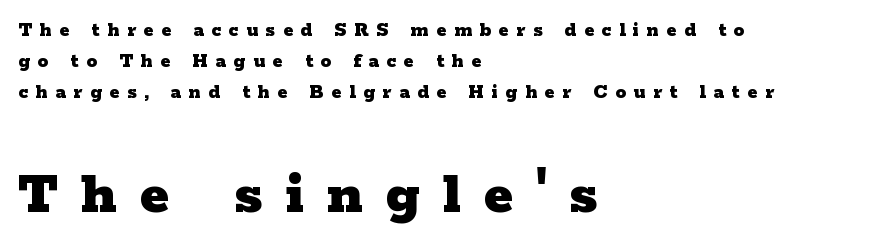
Each line starts at the same left margin while the right side varies. A serif font was chosen for this passage. The tracking jumps out immediately: characters are airy and widely separated. In terms of posture, this sample is upright. Each row of text sits above clean, open space. Rows of type keep a routine distance in the vertical direction.
